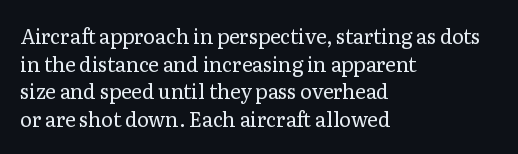
This rendering leaves character spacing at its baseline value. These lines stack with their left ends in a neat column. Reading down the column, the eye jumps a familiar distance to each next line. Stroke mass is kept to a normal reading level or below. Unlike italic type, these characters show no tilt at all. No word sits above an underline.
